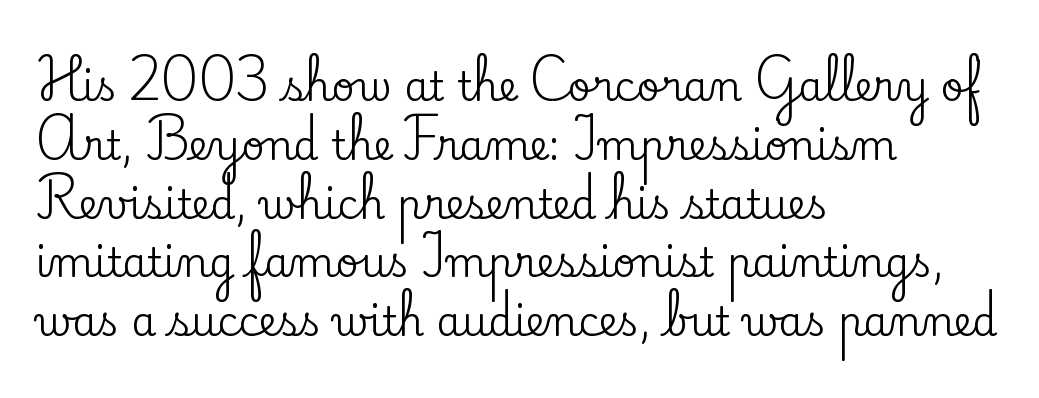
{"serif": "yes", "italic": "no", "width": "normal", "stroke_contrast": "low", "x_height": "small", "monospaced": "no", "underline": "no", "align": "left", "line_spacing": "normal", "line_spacing_ratio": 1.47, "letter_spacing": "normal", "letter_spacing_em": 0.0, "glyph_px": 40}
